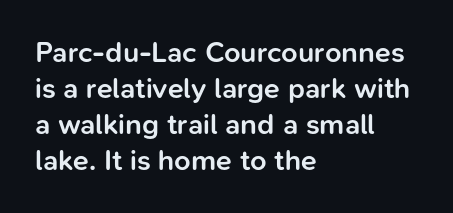
{"serif": "no", "italic": "no", "bold": "semi", "weight": "semibold", "width": "normal", "stroke_contrast": "low", "x_height": "medium", "monospaced": "no", "underline": "no", "align": "left", "line_spacing_ratio": 1.24, "letter_spacing": "normal", "letter_spacing_em": 0.0, "glyph_px": 29}
